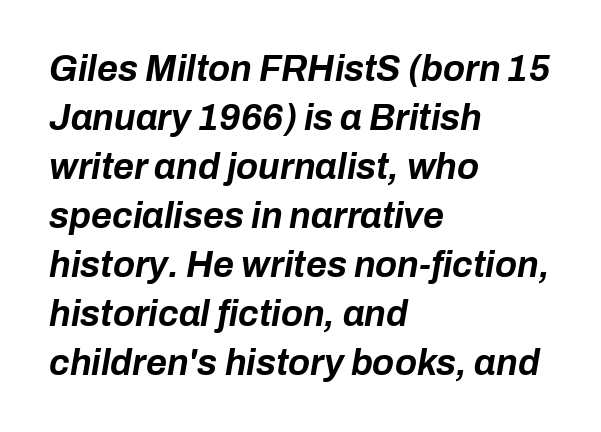
The image shows 36 px bold type, italic (leaning right); set left-aligned, normal line spacing (1.36x), normal letter spacing, not underlined; low stroke contrast and a medium x-height.
